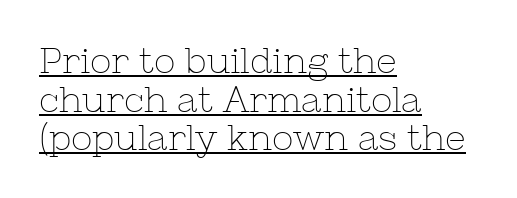
Q: Is the text bold? A: No.
Q: Is the text italic (slanted)? A: No, it is upright.
Q: Is the typeface a serif or a sans-serif typeface? A: Serif.
Q: Is the text underlined? A: Yes.
Q: How is the paragraph aligned? A: Left-aligned.
Q: Is the spacing between letters normal or unusually wide? A: Normal.
Q: Is the spacing between lines tight, normal or loose? A: Tight.
Q: Width (condensed, normal, or wide)? A: Normal.
Q: Stroke contrast? A: Low.
Q: x-height? A: Medium.
Q: Monospaced? A: No.
